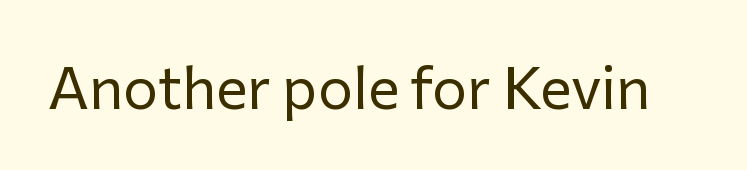
These lines are composed in type without serifs. The zone under the glyphs is completely vacant. Glyph-to-glyph distance matches everyday printed text. You could not count columns in this text — the font is proportionally spaced. In terms of posture, this sample is upright.
